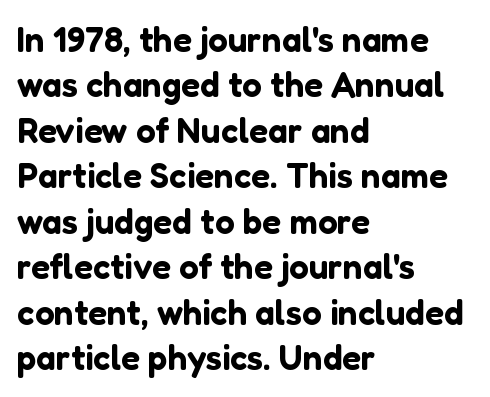
{"serif": "no", "italic": "no", "width": "normal", "stroke_contrast": "low", "x_height": "medium", "monospaced": "no", "underline": "no", "align": "left", "line_spacing": "normal", "line_spacing_ratio": 1.3, "letter_spacing": "normal", "letter_spacing_em": 0.0, "glyph_px": 35}
